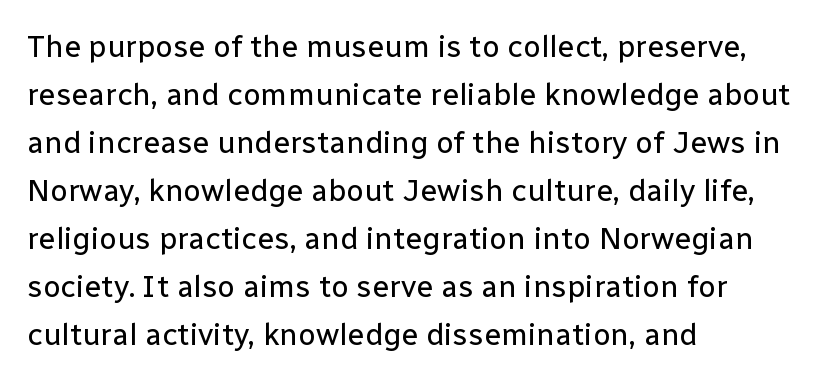
Q: Is the text bold? A: No.
Q: Is the text italic (slanted)? A: No, it is upright.
Q: Is the typeface a serif or a sans-serif typeface? A: Sans-serif.
Q: Is the text underlined? A: No.
Q: How is the paragraph aligned? A: Left-aligned.
Q: Is the spacing between letters normal or unusually wide? A: Normal.
Q: Is the spacing between lines tight, normal or loose? A: Normal.
Q: Width (condensed, normal, or wide)? A: Normal.
Q: Stroke contrast? A: Low.
Q: x-height? A: Medium.
Q: Monospaced? A: No.
